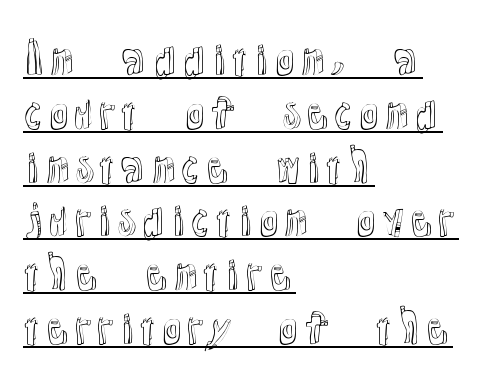
The image shows 42 px text type, upright; set left-aligned, normal line spacing (1.28x), normal letter spacing, underlined; a medium x-height.
